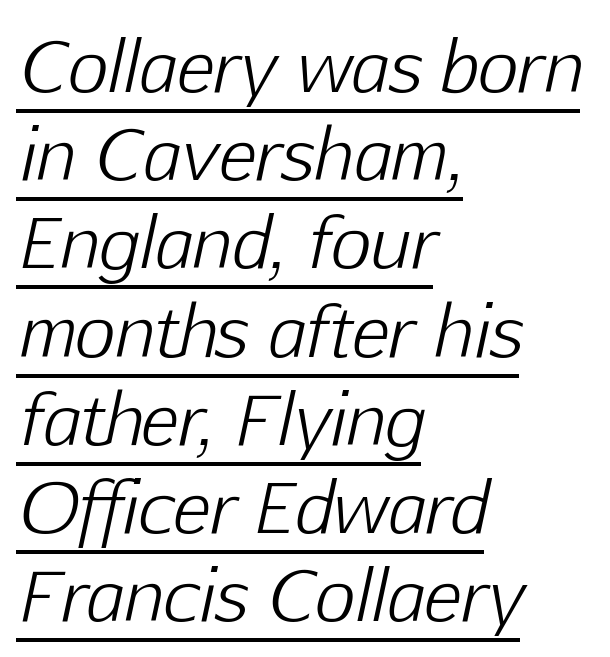
Q: Is the text bold? A: No.
Q: Is the text italic (slanted)? A: Yes, it leans right by about 12 degrees.
Q: Is the text underlined? A: Yes.
Q: How is the paragraph aligned? A: Left-aligned.
Q: Is the spacing between letters normal or unusually wide? A: Normal.
Q: Is the spacing between lines tight, normal or loose? A: Normal.
Q: Width (condensed, normal, or wide)? A: Normal.
Q: Stroke contrast? A: Low.
Q: x-height? A: Medium.
Q: Monospaced? A: No.
